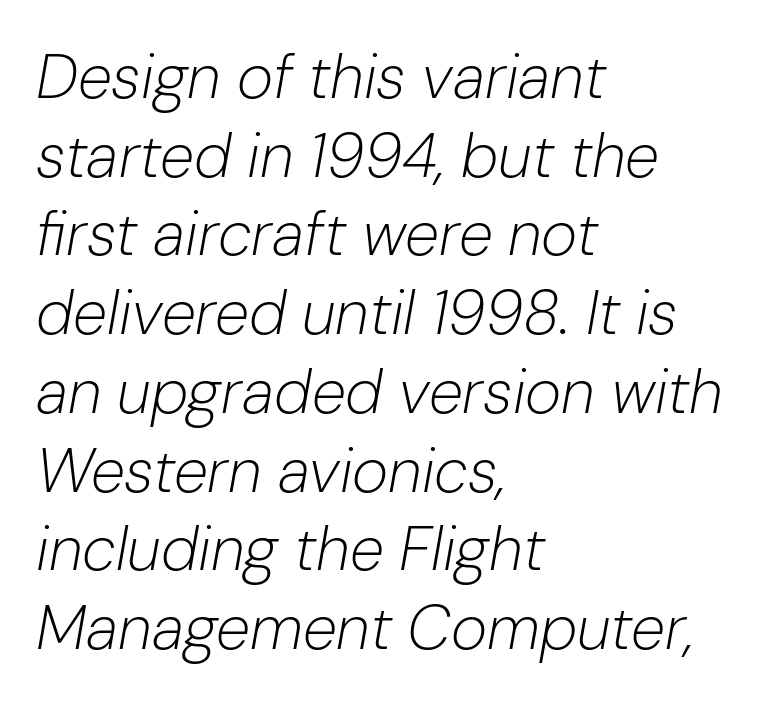
The image shows 62 px light type, italic (leaning right); set left-aligned, normal line spacing (1.27x), normal letter spacing, not underlined; low stroke contrast and a medium x-height.
